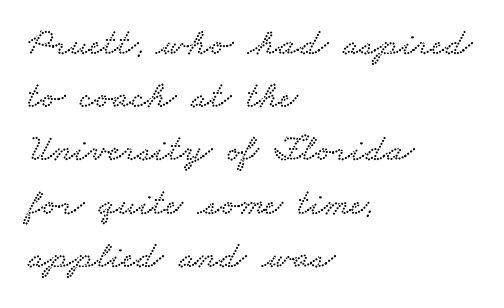
Q: Is the typeface a serif or a sans-serif typeface? A: Serif.
Q: Is the text underlined? A: No.
Q: How is the paragraph aligned? A: Left-aligned.
Q: Is the spacing between letters normal or unusually wide? A: Normal.
Q: Is the spacing between lines tight, normal or loose? A: Normal.
Q: Width (condensed, normal, or wide)? A: Wide.
Q: Stroke contrast? A: Low.
Q: x-height? A: Small.
Q: Monospaced? A: No.
